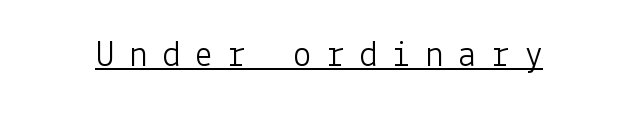
The image shows 37 px light sans-serif type, upright; set unusually wide letter spacing (+0.39 em), underlined; low stroke contrast and a medium x-height.
